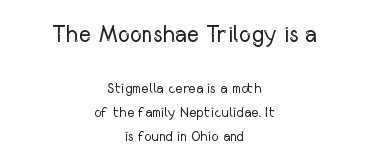
Descenders are the only things crossing below the line. Between these two stacked blocks, the higher one wins on size. Words appear dense and cohesive because spacing is normal. A quiet, ordinary-to-light weight characterises the typeface. Ascenders rise straight up at ninety degrees.
